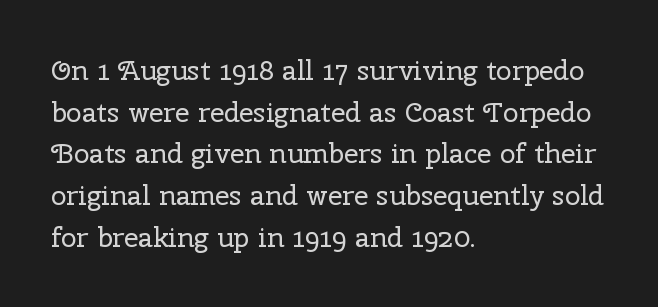
The rendering keeps characters at their native spacing. Looks like regular typesetting: each glyph gets only the width it needs. Which margin do the lines hug? The left one — the right edge is uneven. Every character sits straight up, as roman type does.
